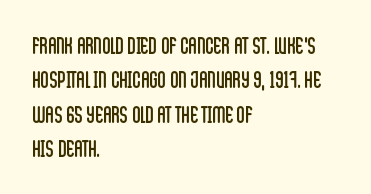
Q: Is the text bold? A: No.
Q: Is the text italic (slanted)? A: No, it is upright.
Q: Is the text underlined? A: No.
Q: How is the paragraph aligned? A: Left-aligned.
Q: Is the spacing between letters normal or unusually wide? A: Normal.
Q: Is the spacing between lines tight, normal or loose? A: Normal.
